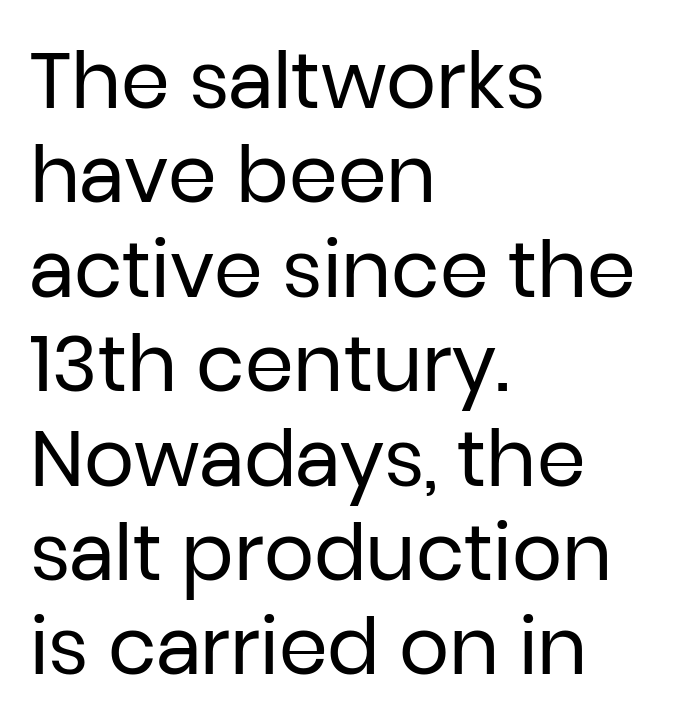
The image shows 78 px regular-weight sans-serif type, upright; set left-aligned, line spacing 1.21x, normal letter spacing, not underlined; low stroke contrast and a medium x-height.
